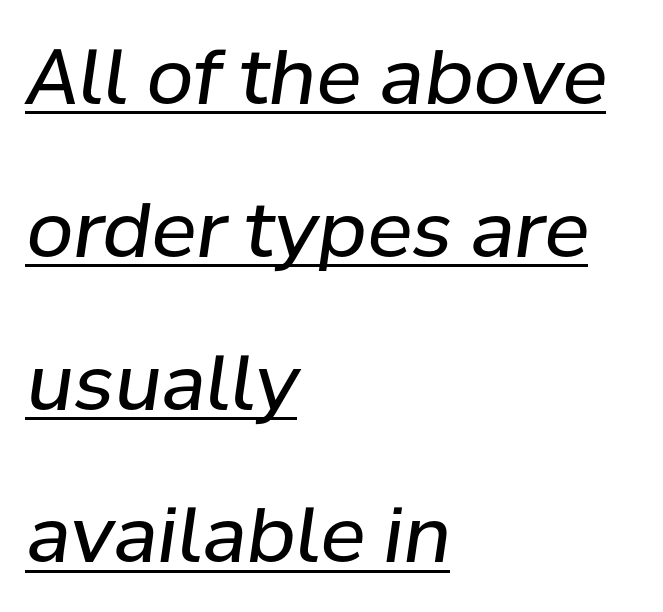
The image shows 76 px regular-weight type, italic (leaning right); set left-aligned, loose line spacing (2.01x), normal letter spacing, underlined; low stroke contrast and a medium x-height.
